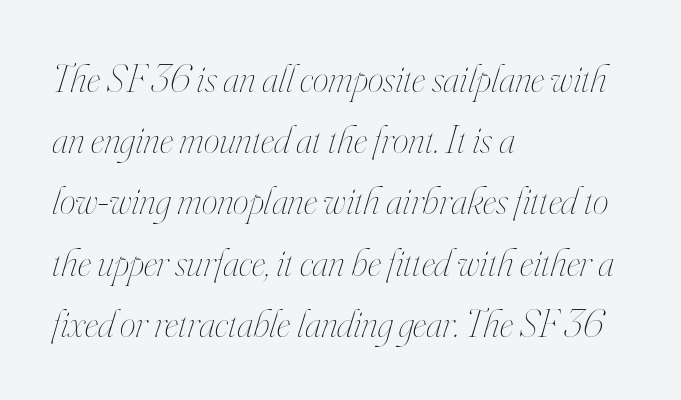
{"italic": "yes", "lean": "right", "slant_degrees": 16, "bold": "no", "weight": "thin", "width": "condensed", "stroke_contrast": "high", "x_height": "small", "monospaced": "no", "underline": "no", "align": "left", "line_spacing": "normal", "line_spacing_ratio": 1.53, "letter_spacing": "normal", "letter_spacing_em": 0.0, "glyph_px": 40}
